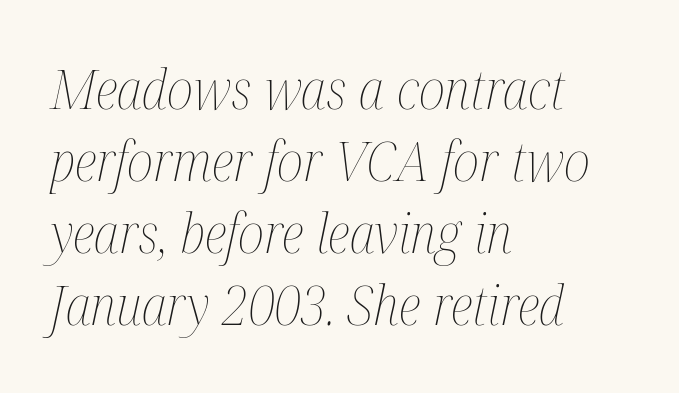
{"italic": "yes", "lean": "right", "slant_degrees": 12, "bold": "no", "weight": "thin", "width": "condensed", "stroke_contrast": "medium", "x_height": "medium", "monospaced": "no", "underline": "no", "align": "left", "line_spacing": "normal", "line_spacing_ratio": 1.31, "letter_spacing": "normal", "letter_spacing_em": 0.0, "glyph_px": 55}
